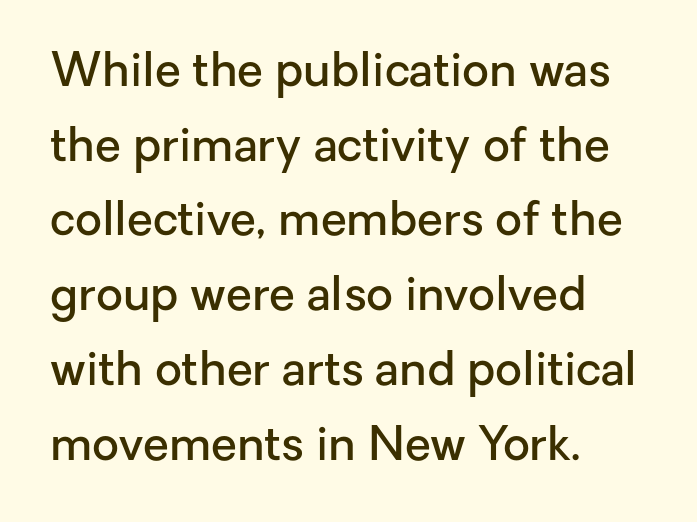
Q: Is the text bold? A: Semi-bold.
Q: Is the text italic (slanted)? A: No, it is upright.
Q: Is the typeface a serif or a sans-serif typeface? A: Sans-serif.
Q: Is the text underlined? A: No.
Q: How is the paragraph aligned? A: Left-aligned.
Q: Is the spacing between letters normal or unusually wide? A: Normal.
Q: Is the spacing between lines tight, normal or loose? A: Normal.
Q: Width (condensed, normal, or wide)? A: Normal.
Q: Stroke contrast? A: Low.
Q: x-height? A: Medium.
Q: Monospaced? A: No.
